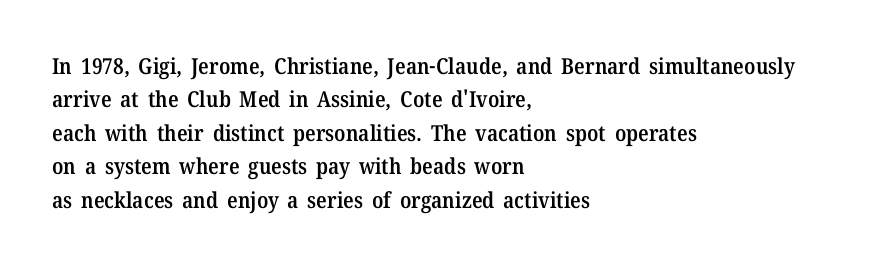
Rows of type keep a routine distance in the vertical direction. Default kerning and tracking; the words read as compact shapes. The font's upright variant was chosen for this text. As a designer I'd log this as weight 600, semibold. The string is rendered with underlining switched off.
